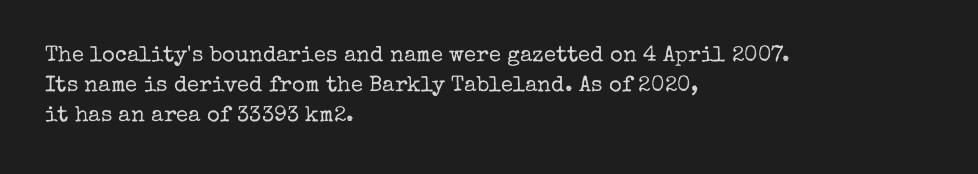
The letterforms sit shoulder to shoulder at normal distance. The space directly below the letters is spotless. Counters stay open thanks to moderate or lighter strokes. The vertical gap from one line to the next is medium. Ascenders rise straight up at ninety degrees. The ragged edge is on the right, which tells us the setting is flush left.
